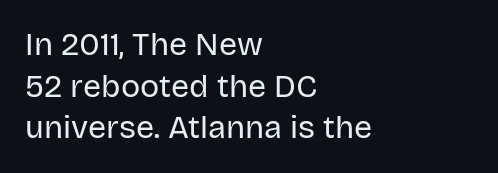
The image shows 32 px regular-weight sans-serif type, upright; set left-aligned, normal line spacing (1.3x), normal letter spacing, not underlined; low stroke contrast and a large x-height.
